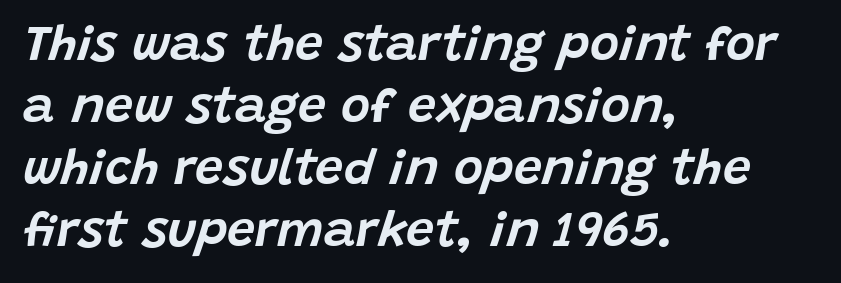
{"italic": "yes", "lean": "right", "slant_degrees": 15, "width": "normal", "stroke_contrast": "low", "x_height": "large", "monospaced": "no", "underline": "no", "align": "left", "line_spacing_ratio": 1.24, "letter_spacing": "normal", "letter_spacing_em": 0.0, "glyph_px": 50}
